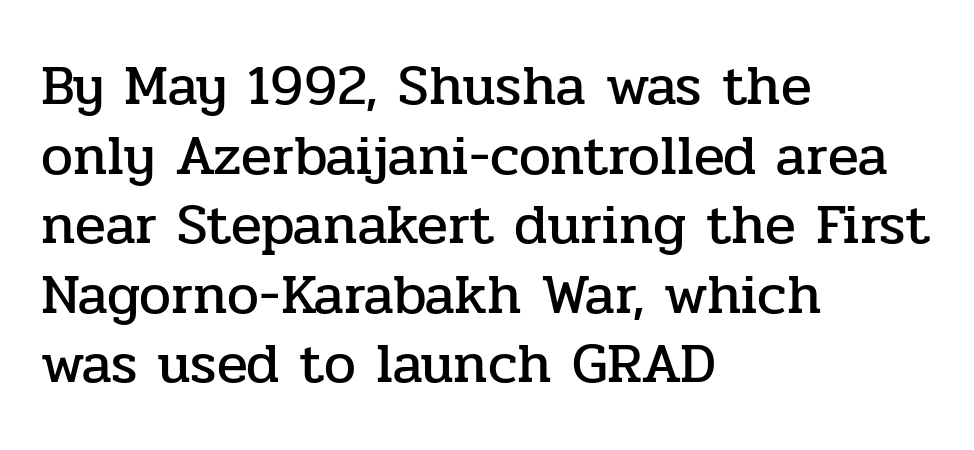
The image shows 57 px serif type, upright; set left-aligned, line spacing 1.22x, normal letter spacing, not underlined; low stroke contrast and a medium x-height.
